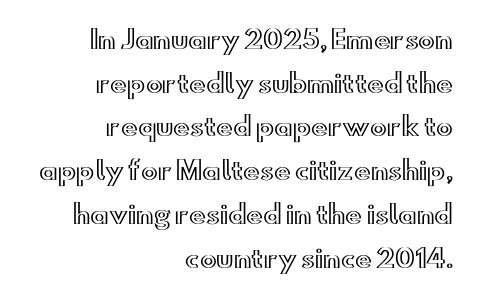
{"italic": "no", "underline": "no", "align": "right", "line_spacing_ratio": 1.75, "letter_spacing": "normal", "letter_spacing_em": 0.0, "glyph_px": 25}
